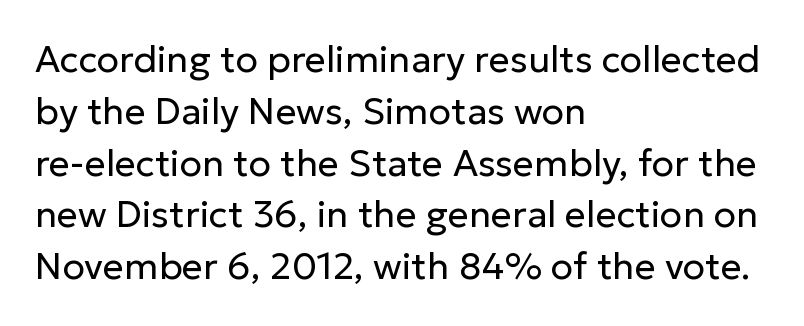
These lines keep a tight, regular rhythm from letter to letter. No feet cap the strokes, marking this as sans-serif type. The passage shown is typed in a proportional face where columns would drift. Weight class: somewhere from thin through regular. The rendering anchors every line to the left-hand side. Nobody drew a line under any word here.
